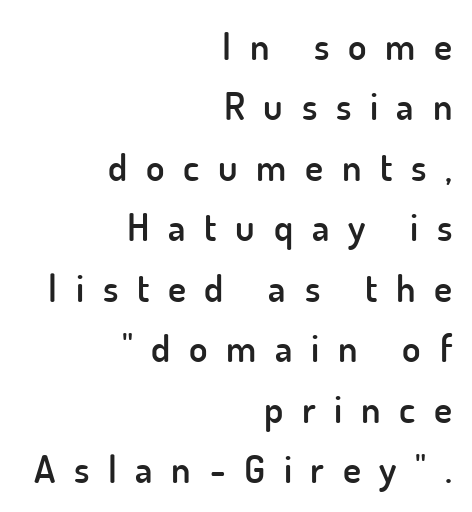
{"serif": "no", "italic": "no", "bold": "semi", "weight": "semibold", "width": "normal", "stroke_contrast": "low", "x_height": "small", "monospaced": "no", "underline": "no", "align": "right", "line_spacing": "normal", "line_spacing_ratio": 1.59, "letter_spacing": "wide", "letter_spacing_em": 0.49, "glyph_px": 38}
